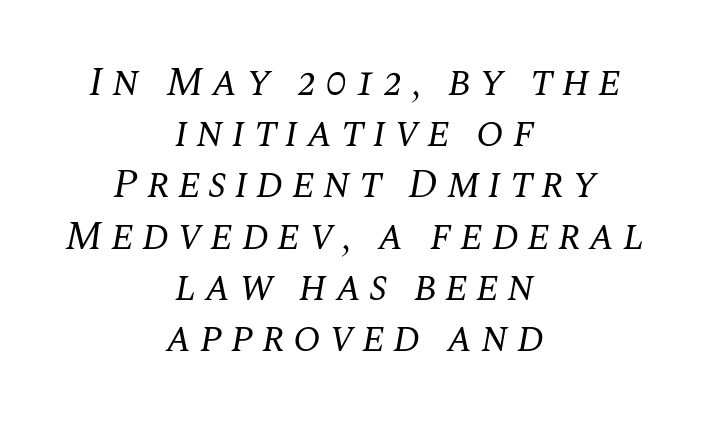
The image shows 41 px regular-weight serif type, italic (leaning right); set centered, normal line spacing (1.25x), unusually wide letter spacing (+0.2 em), not underlined; medium stroke contrast and a large x-height.
